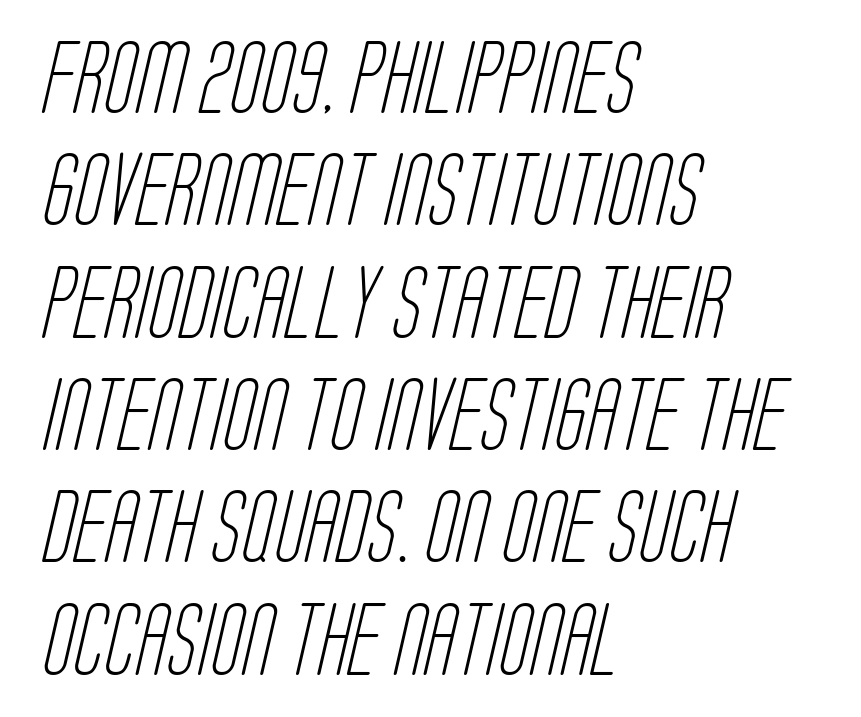
Q: Is the text bold? A: No.
Q: Is the typeface a serif or a sans-serif typeface? A: Sans-serif.
Q: Is the text underlined? A: No.
Q: How is the paragraph aligned? A: Left-aligned.
Q: Is the spacing between letters normal or unusually wide? A: Normal.
Q: Is the spacing between lines tight, normal or loose? A: Normal.
Q: Width (condensed, normal, or wide)? A: Condensed.
Q: Stroke contrast? A: Low.
Q: x-height? A: Large.
Q: Monospaced? A: No.
